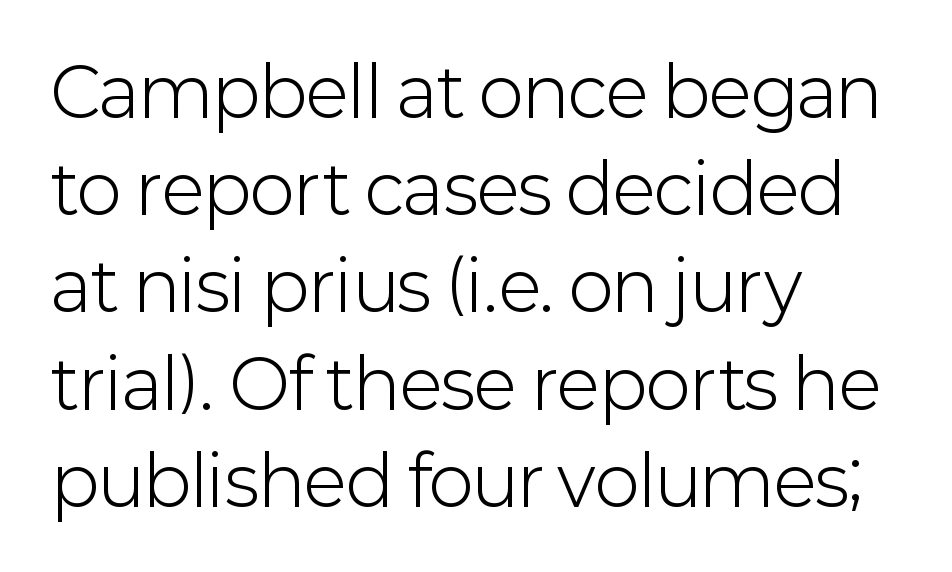
The image shows 68 px light sans-serif type, upright; set left-aligned, normal line spacing (1.43x), normal letter spacing, not underlined; low stroke contrast and a medium x-height.
